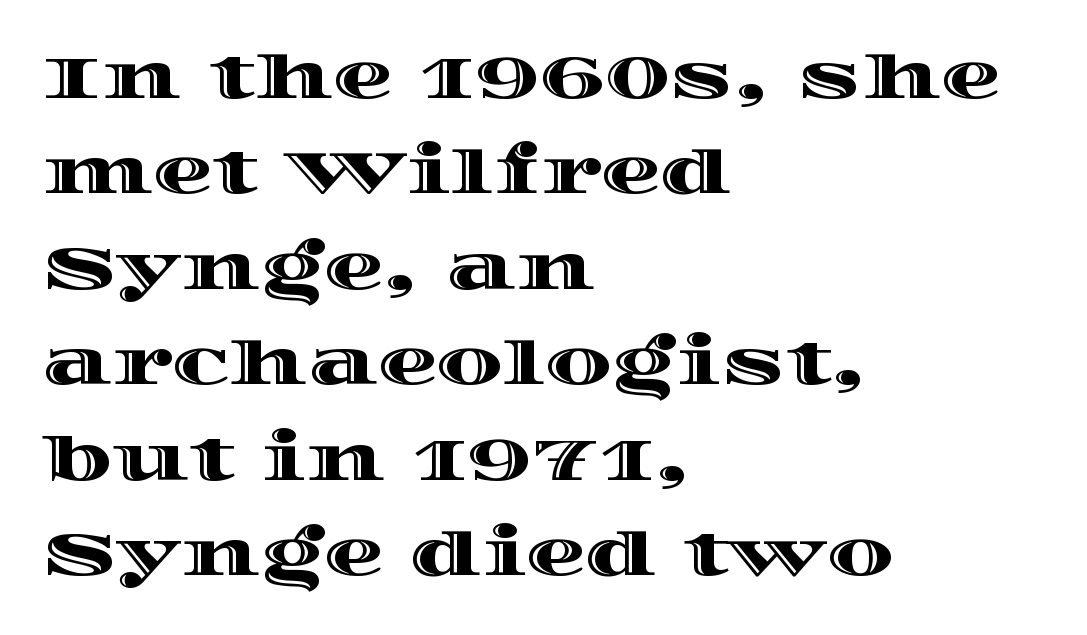
{"italic": "no", "width": "wide", "x_height": "large", "monospaced": "no", "underline": "no", "align": "left", "line_spacing": "normal", "line_spacing_ratio": 1.59, "letter_spacing": "normal", "letter_spacing_em": 0.0, "glyph_px": 60}
